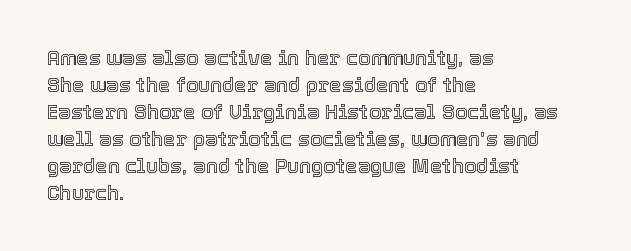
Q: Is the text italic (slanted)? A: No, it is upright.
Q: Is the text underlined? A: No.
Q: How is the paragraph aligned? A: Left-aligned.
Q: Is the spacing between letters normal or unusually wide? A: Normal.
Q: Is the spacing between lines tight, normal or loose? A: Normal.
